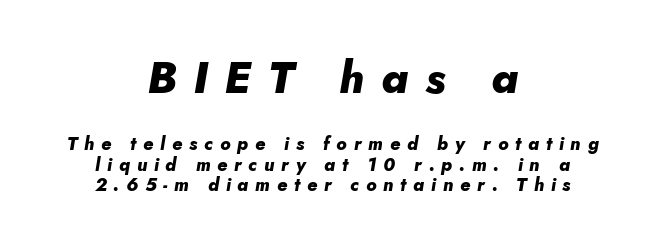
The image shows 44 px heavy type, italic (leaning right); set centered, tight line spacing (1.14x), unusually wide letter spacing (+0.38 em), not underlined; the first (top) block is 2.44x larger; low stroke contrast and a small x-height.
